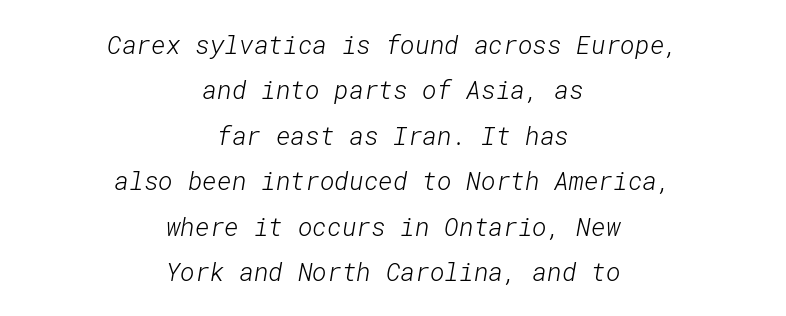
Every row of glyphs is offset so its center matches the block's center. A bare baseline throughout the passage. You could call the tracking neutral — neither tight nor loose. No extra ink here — the face is not bold.
